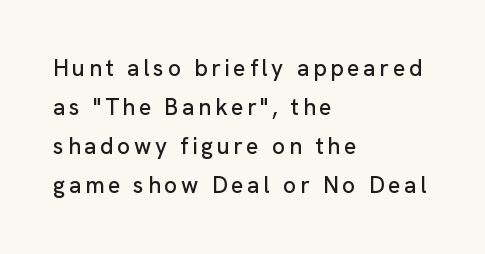
{"italic": "no", "underline": "no", "align": "left", "line_spacing": "normal", "line_spacing_ratio": 1.7, "glyph_px": 23}
